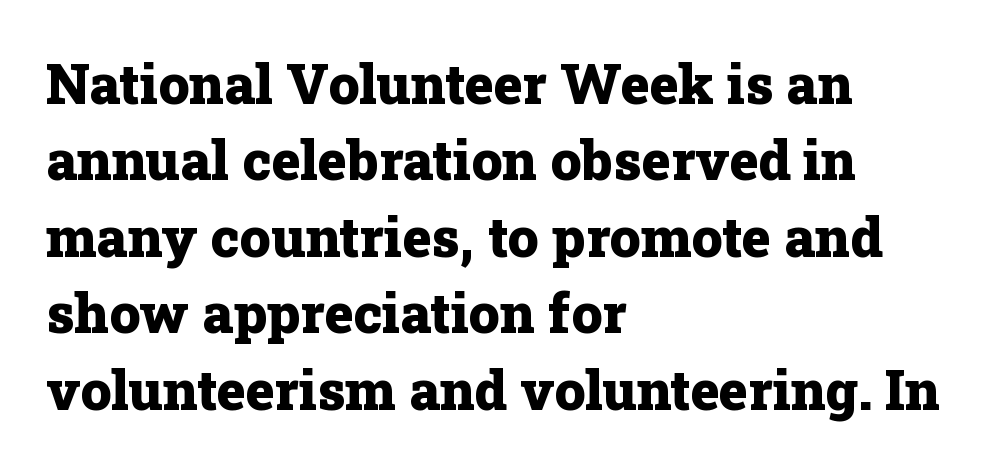
{"serif": "yes", "italic": "no", "bold": "yes", "weight": "heavy", "width": "normal", "stroke_contrast": "low", "x_height": "medium", "monospaced": "no", "underline": "no", "align": "left", "line_spacing": "normal", "line_spacing_ratio": 1.39, "letter_spacing": "normal", "letter_spacing_em": 0.0, "glyph_px": 55}
